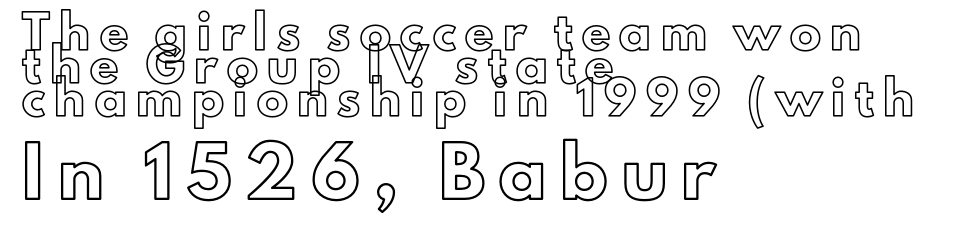
The image shows 46 px text type, upright; set left-aligned, tight line spacing (1.06x), unusually wide letter spacing (+0.31 em), not underlined; the second (bottom) block is 1.48x larger; a small x-height.
